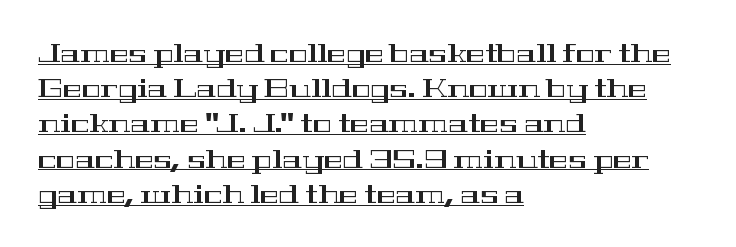
Q: Is the text italic (slanted)? A: No, it is upright.
Q: Is the text underlined? A: Yes.
Q: How is the paragraph aligned? A: Left-aligned.
Q: Is the spacing between letters normal or unusually wide? A: Normal.
Q: Is the spacing between lines tight, normal or loose? A: Normal.
